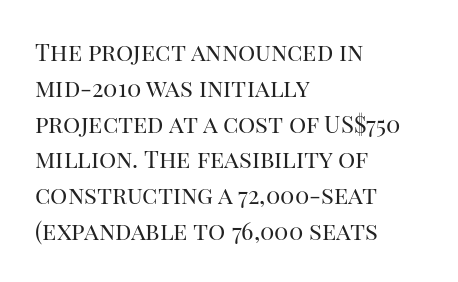
{"italic": "no", "bold": "no", "underline": "no", "align": "left", "line_spacing": "normal", "line_spacing_ratio": 1.49, "letter_spacing": "normal", "letter_spacing_em": 0.0, "glyph_px": 24}
